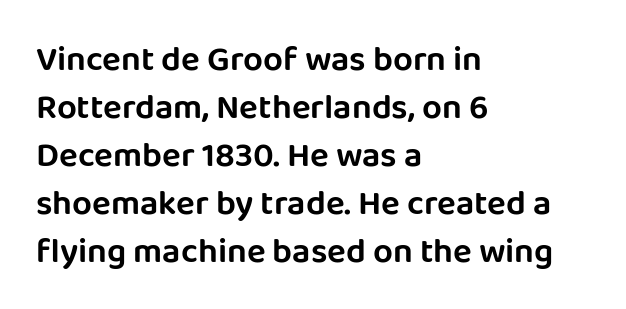
The image shows 35 px sans-serif type, upright; set left-aligned, normal line spacing (1.37x), normal letter spacing, not underlined; low stroke contrast and a large x-height.
